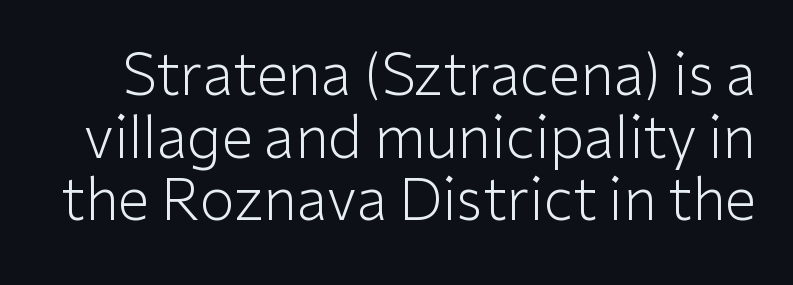
Q: Is the text bold? A: No.
Q: Is the text italic (slanted)? A: No, it is upright.
Q: Is the typeface a serif or a sans-serif typeface? A: Sans-serif.
Q: Is the text underlined? A: No.
Q: Is the spacing between letters normal or unusually wide? A: Normal.
Q: Is the spacing between lines tight, normal or loose? A: Tight.
Q: Width (condensed, normal, or wide)? A: Normal.
Q: Stroke contrast? A: Low.
Q: x-height? A: Medium.
Q: Monospaced? A: No.
